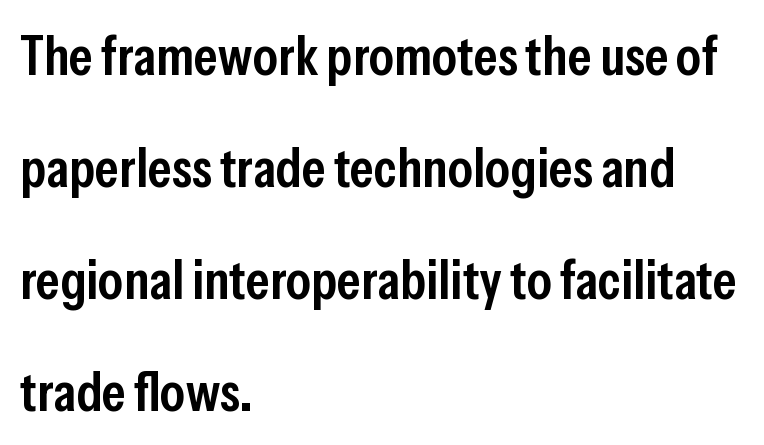
The strokes are fattened partway — semibold, not bold. The lines are spread far apart with generous leading. Nothing sits at the stroke ends, so this counts as sans-serif. Compared with typical body copy, the letter spacing here is the same. Teacher's note: observe the even left margin — that is flush-left alignment. Notice how the stems are strictly vertical — no italics here.
